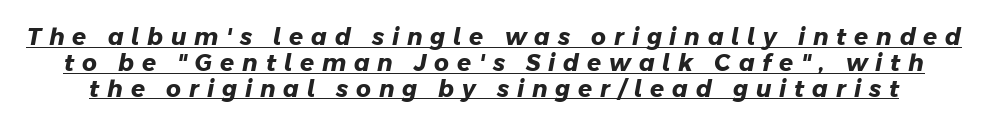
Q: Is the text bold? A: Yes.
Q: Is the text underlined? A: Yes.
Q: Is the spacing between letters normal or unusually wide? A: Unusually wide.
Q: Is the spacing between lines tight, normal or loose? A: Tight.
